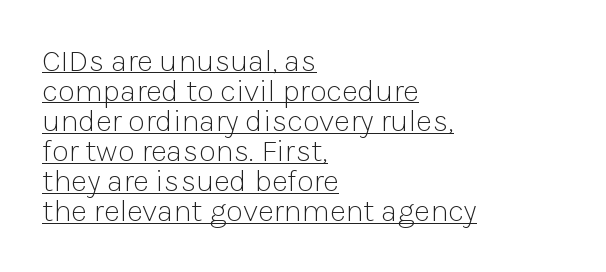
Q: Is the text bold? A: No.
Q: Is the text italic (slanted)? A: No, it is upright.
Q: Is the typeface a serif or a sans-serif typeface? A: Sans-serif.
Q: Is the text underlined? A: Yes.
Q: How is the paragraph aligned? A: Left-aligned.
Q: Is the spacing between letters normal or unusually wide? A: Normal.
Q: Is the spacing between lines tight, normal or loose? A: Tight.
Q: Width (condensed, normal, or wide)? A: Normal.
Q: Stroke contrast? A: Low.
Q: x-height? A: Medium.
Q: Monospaced? A: No.
